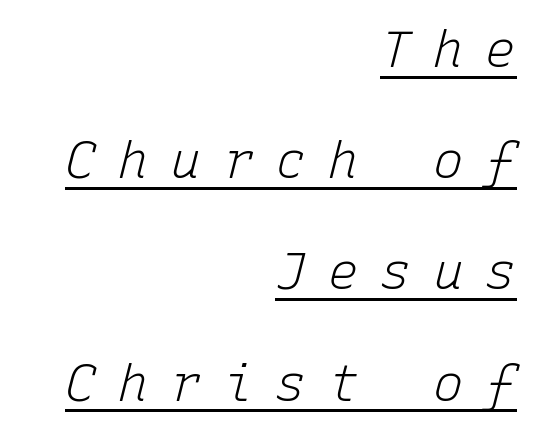
On a weight scale, this lands at 450 or below. Display-style spreading of the glyphs; the letterfit is very open. A great deal of white space separates one row of letters from the next. Caption: multi-line text, flush right, ragged left. When letters slant like this, we call the style italic.
